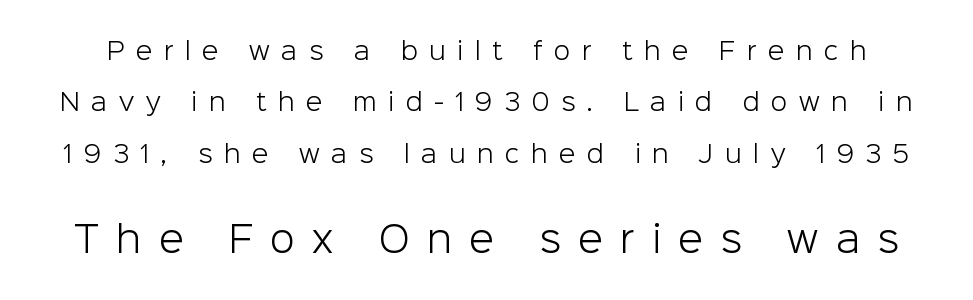
The image shows 36 px light sans-serif type, upright; set loose line spacing (2.14x), unusually wide letter spacing (+0.48 em), not underlined; the second (bottom) block is 1.5x larger; low stroke contrast and a medium x-height.
